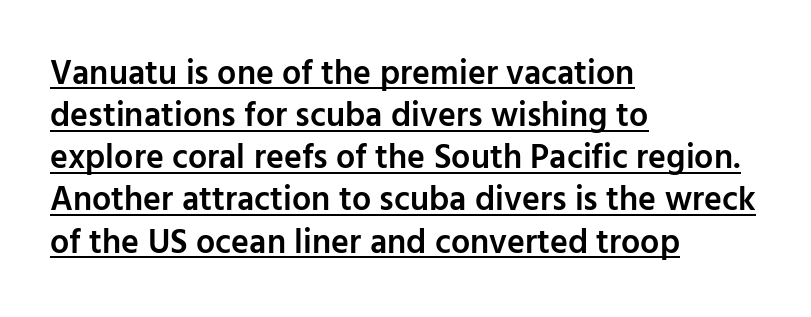
Q: Is the text bold? A: Semi-bold.
Q: Is the text italic (slanted)? A: No, it is upright.
Q: Is the typeface a serif or a sans-serif typeface? A: Sans-serif.
Q: Is the text underlined? A: Yes.
Q: How is the paragraph aligned? A: Left-aligned.
Q: Is the spacing between letters normal or unusually wide? A: Normal.
Q: Width (condensed, normal, or wide)? A: Normal.
Q: Stroke contrast? A: Low.
Q: x-height? A: Medium.
Q: Monospaced? A: No.
